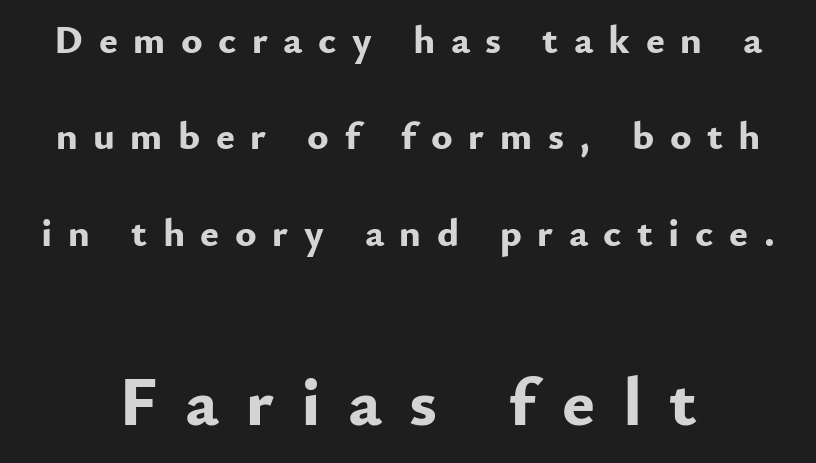
Q: Is the text bold? A: Yes.
Q: Is the text italic (slanted)? A: No, it is upright.
Q: Is the typeface a serif or a sans-serif typeface? A: Sans-serif.
Q: Is the text underlined? A: No.
Q: Is the spacing between letters normal or unusually wide? A: Unusually wide.
Q: Is the spacing between lines tight, normal or loose? A: Loose.
Q: Which block of text is set in a larger size, the first (top) or the second (bottom)? A: The second (bottom) one.
Q: Width (condensed, normal, or wide)? A: Normal.
Q: Stroke contrast? A: Low.
Q: x-height? A: Small.
Q: Monospaced? A: No.
